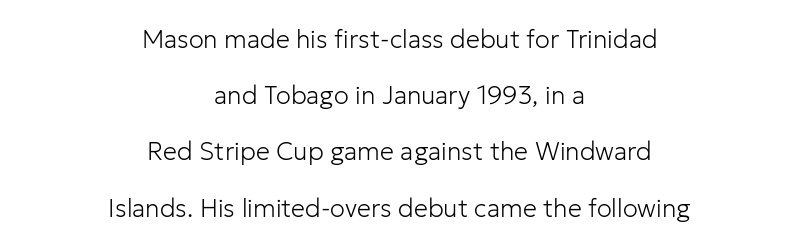
Q: Is the text bold? A: No.
Q: Is the text italic (slanted)? A: No, it is upright.
Q: Is the text underlined? A: No.
Q: How is the paragraph aligned? A: Centered.
Q: Is the spacing between letters normal or unusually wide? A: Normal.
Q: Is the spacing between lines tight, normal or loose? A: Loose.
